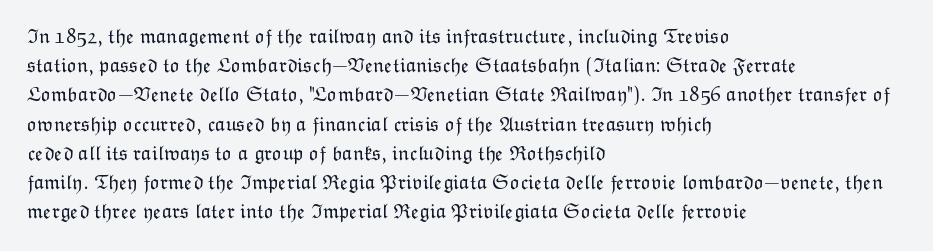
The image shows 21 px text type, upright; set left-aligned, normal line spacing (1.39x), normal letter spacing, not underlined.
